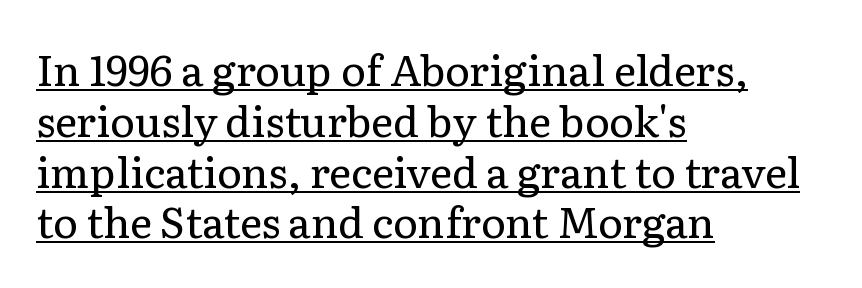
{"serif": "yes", "italic": "no", "bold": "no", "weight": "regular", "width": "normal", "stroke_contrast": "low", "x_height": "medium", "monospaced": "no", "underline": "yes", "align": "left", "line_spacing_ratio": 1.21, "letter_spacing": "normal", "letter_spacing_em": 0.0, "glyph_px": 42}
